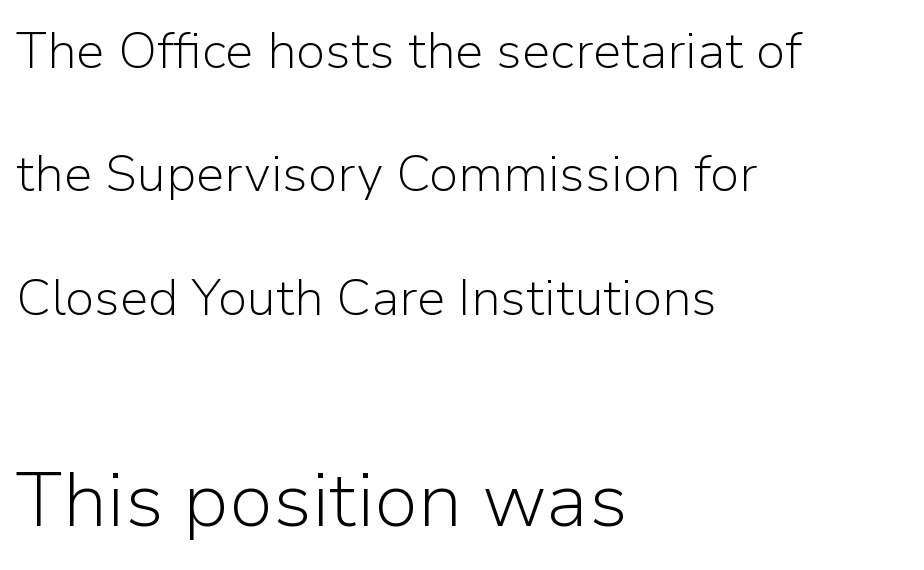
Does the copy run flush right? No — it runs flush left. Summary of weight: not heavy and not bold. You get the small type first, then a jump to larger type. Leading: increased. Bare-footed words on every line.
